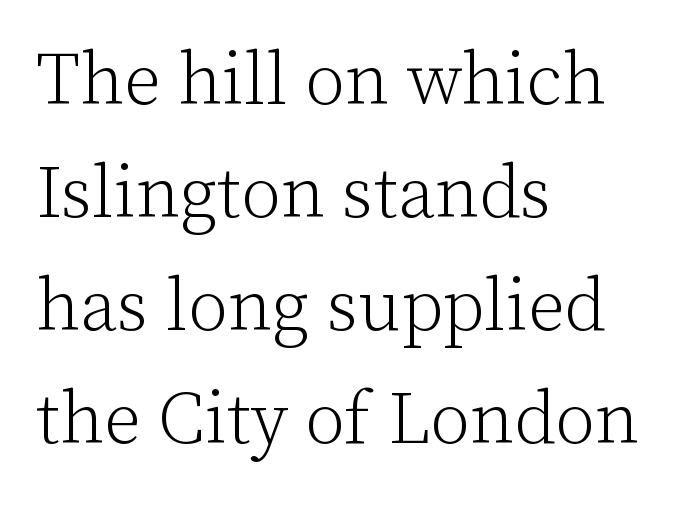
Q: Is the text bold? A: No.
Q: Is the text italic (slanted)? A: No, it is upright.
Q: Is the typeface a serif or a sans-serif typeface? A: Serif.
Q: Is the text underlined? A: No.
Q: How is the paragraph aligned? A: Left-aligned.
Q: Is the spacing between letters normal or unusually wide? A: Normal.
Q: Is the spacing between lines tight, normal or loose? A: Normal.
Q: Width (condensed, normal, or wide)? A: Normal.
Q: Stroke contrast? A: Low.
Q: x-height? A: Medium.
Q: Monospaced? A: No.
